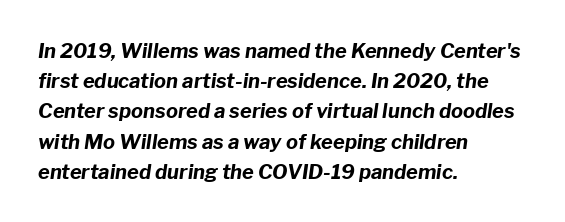
Leading matches the norm, producing a regular column. Inter-character spacing is left at the font's built-in metrics. The passage shown leans; its letterforms are oblique. Underlining? Definitely not there. You'd pick this weight for a headline — it's a proper bold.
